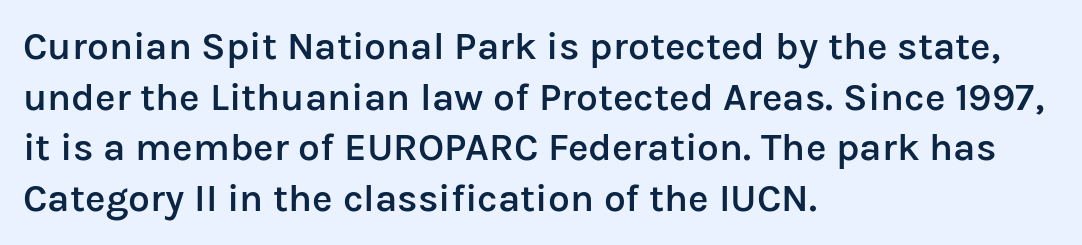
{"serif": "no", "italic": "no", "bold": "semi", "weight": "semibold", "width": "normal", "stroke_contrast": "low", "x_height": "medium", "monospaced": "no", "underline": "no", "align": "left", "line_spacing": "normal", "line_spacing_ratio": 1.3, "letter_spacing": "normal", "letter_spacing_em": 0.0, "glyph_px": 39}
